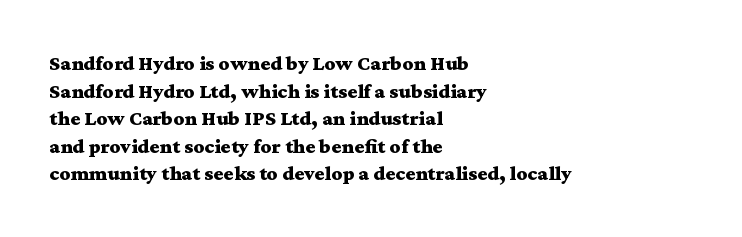
Normally led — the rows are evenly, conventionally spaced. Caption: standard tracking, unaltered. Check the space under the baseline: it is left empty. This sample is left-justified, so line endings fall wherever the words run out. These lines were composed using upright roman letters.
